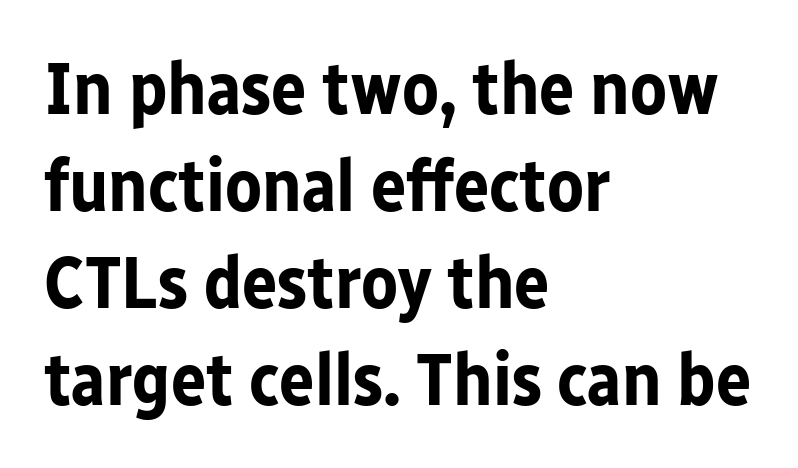
The image shows 74 px bold sans-serif type, upright; set left-aligned, normal line spacing (1.31x), normal letter spacing, not underlined; low stroke contrast and a medium x-height.
